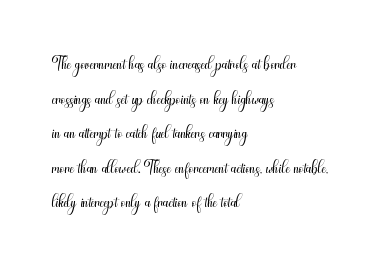
Q: Is the text bold? A: No.
Q: Is the text italic (slanted)? A: Yes.
Q: Is the text underlined? A: No.
Q: How is the paragraph aligned? A: Left-aligned.
Q: Is the spacing between letters normal or unusually wide? A: Normal.
Q: Is the spacing between lines tight, normal or loose? A: Normal.
